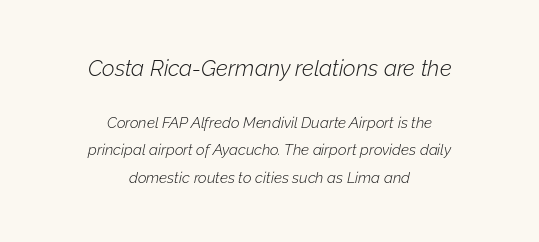
{"italic": "yes", "lean": "right", "slant_degrees": 12, "bold": "no", "underline": "no", "align": "center", "line_spacing_ratio": 1.83, "letter_spacing": "normal", "letter_spacing_em": 0.0, "larger_block": "first", "size_ratio": 1.47, "glyph_px": 22}
